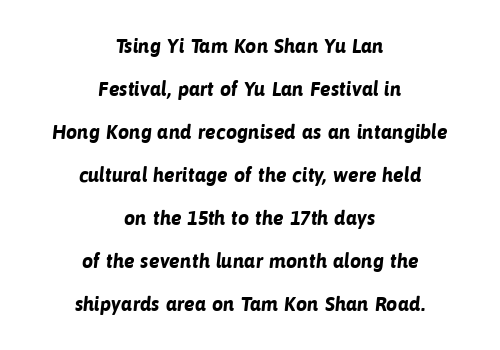
{"bold": "yes", "underline": "no", "align": "center", "line_spacing": "loose", "line_spacing_ratio": 2.15, "letter_spacing": "normal", "letter_spacing_em": 0.0, "glyph_px": 20}
